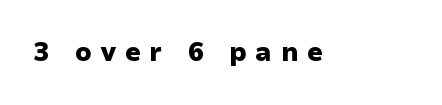
Unlike italic type, these characters show no tilt at all. Between one letter and the next there's a generous, obvious gap. The zone under the glyphs is completely vacant. Strong, thick strokes mark this as bold type.
